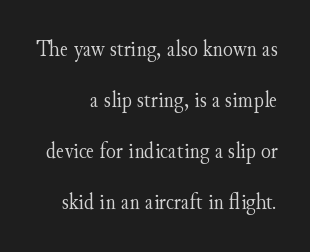
{"italic": "no", "bold": "no", "underline": "no", "align": "right", "line_spacing": "loose", "line_spacing_ratio": 2.22, "letter_spacing": "normal", "letter_spacing_em": 0.0, "glyph_px": 23}
